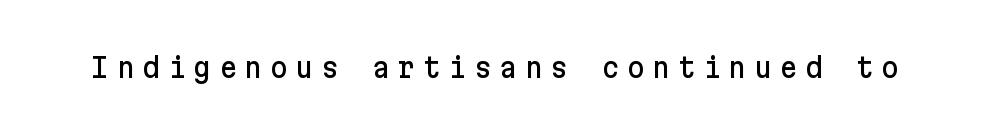
The image shows 28 px sans-serif type, upright; set unusually wide letter spacing (+0.26 em), not underlined; low stroke contrast and a medium x-height.
